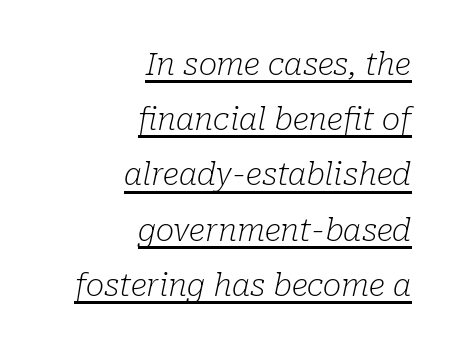
{"serif": "yes", "italic": "yes", "lean": "right", "slant_degrees": 10, "bold": "no", "weight": "light", "width": "normal", "stroke_contrast": "low", "x_height": "medium", "monospaced": "no", "underline": "yes", "align": "right", "line_spacing_ratio": 1.78, "letter_spacing": "normal", "letter_spacing_em": 0.0, "glyph_px": 31}
